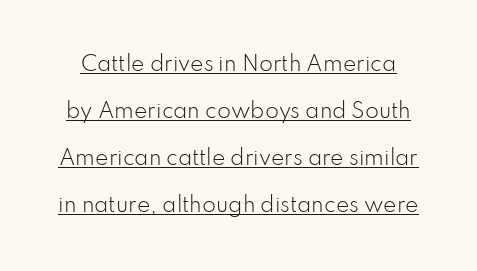
{"italic": "no", "bold": "no", "underline": "yes", "line_spacing": "loose", "line_spacing_ratio": 2.35, "letter_spacing": "normal", "letter_spacing_em": 0.0, "glyph_px": 20}
